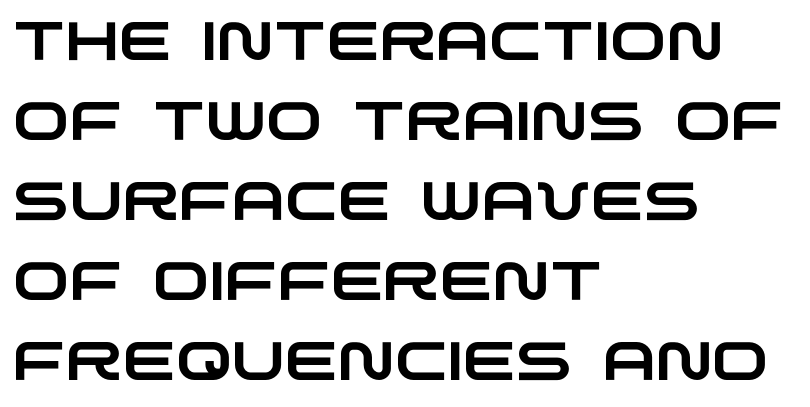
The baseline area is clear. The rendering keeps characters at their native spacing. All the whitespace from short lines collects on the right. Nope, no serifs anywhere on these letters.
